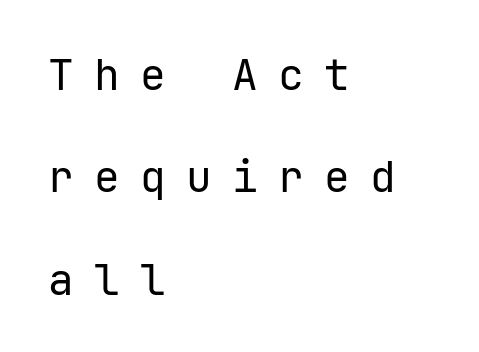
Q: Is the text bold? A: No.
Q: Is the text italic (slanted)? A: No, it is upright.
Q: Is the typeface a serif or a sans-serif typeface? A: Sans-serif.
Q: Is the text underlined? A: No.
Q: How is the paragraph aligned? A: Left-aligned.
Q: Is the spacing between letters normal or unusually wide? A: Unusually wide.
Q: Is the spacing between lines tight, normal or loose? A: Loose.
Q: Width (condensed, normal, or wide)? A: Normal.
Q: Stroke contrast? A: Low.
Q: x-height? A: Medium.
